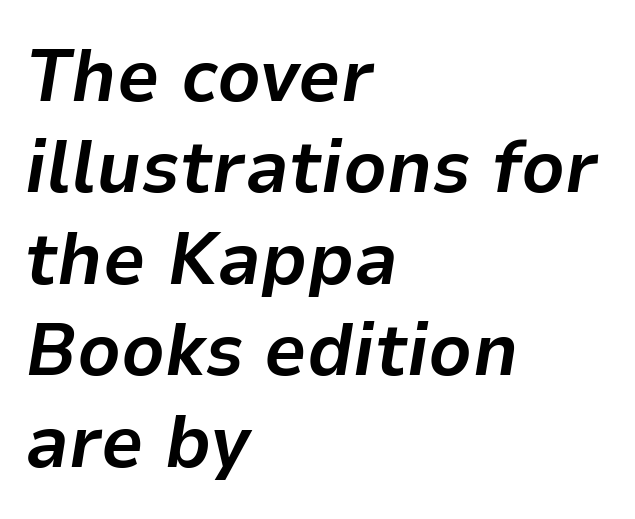
{"italic": "yes", "lean": "right", "slant_degrees": 9, "bold": "yes", "weight": "bold", "width": "normal", "stroke_contrast": "low", "x_height": "medium", "monospaced": "no", "underline": "no", "align": "left", "line_spacing_ratio": 1.22, "letter_spacing": "normal", "letter_spacing_em": 0.0, "glyph_px": 75}
